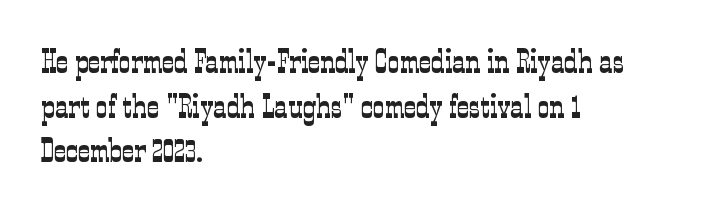
Q: Is the text bold? A: No.
Q: Is the text italic (slanted)? A: No, it is upright.
Q: Is the typeface a serif or a sans-serif typeface? A: Serif.
Q: Is the text underlined? A: No.
Q: How is the paragraph aligned? A: Left-aligned.
Q: Is the spacing between letters normal or unusually wide? A: Normal.
Q: Is the spacing between lines tight, normal or loose? A: Normal.
Q: Width (condensed, normal, or wide)? A: Condensed.
Q: Stroke contrast? A: Low.
Q: x-height? A: Medium.
Q: Monospaced? A: No.
